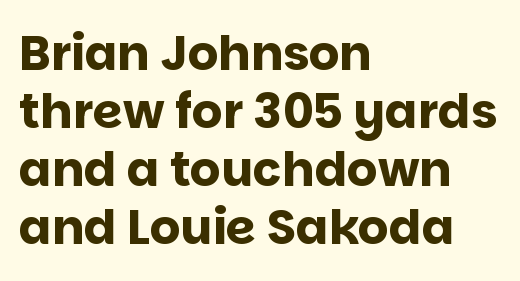
The image shows 48 px bold sans-serif type, upright; set left-aligned, line spacing 1.21x, normal letter spacing, not underlined; low stroke contrast and a large x-height.
